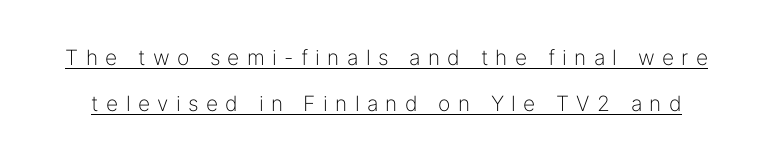
{"italic": "no", "bold": "no", "underline": "yes", "line_spacing": "loose", "line_spacing_ratio": 2.18, "letter_spacing": "wide", "letter_spacing_em": 0.35, "glyph_px": 21}
